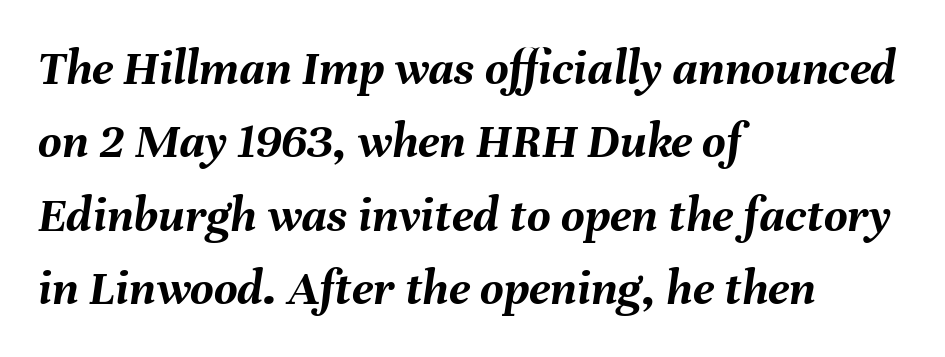
The image shows 51 px semibold type, italic (leaning right); set left-aligned, normal line spacing (1.44x), normal letter spacing, not underlined; medium stroke contrast and a medium x-height.
